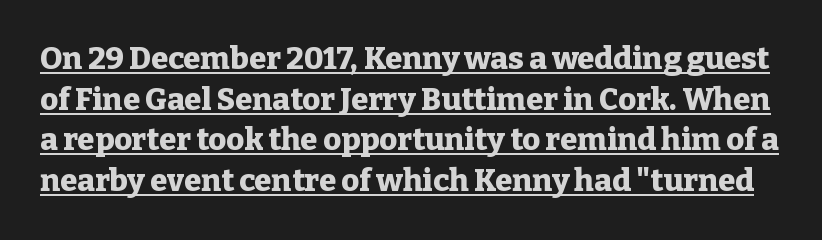
The image shows 31 px heavy serif type, upright; set normal line spacing (1.31x), normal letter spacing, underlined; low stroke contrast and a medium x-height.
